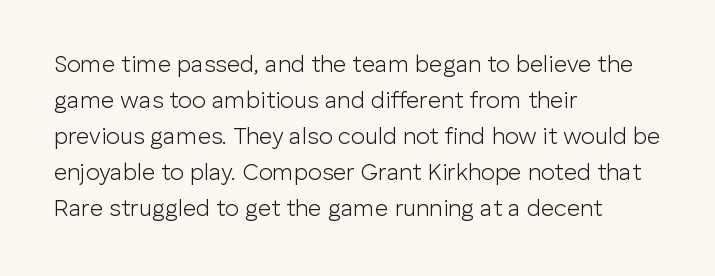
Q: Is the text bold? A: No.
Q: Is the text italic (slanted)? A: No, it is upright.
Q: Is the text underlined? A: No.
Q: How is the paragraph aligned? A: Left-aligned.
Q: Is the spacing between letters normal or unusually wide? A: Normal.
Q: Is the spacing between lines tight, normal or loose? A: Normal.
